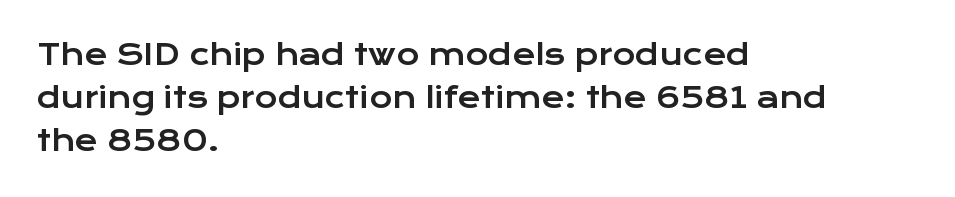
{"serif": "no", "italic": "no", "width": "wide", "stroke_contrast": "low", "x_height": "medium", "monospaced": "no", "underline": "no", "align": "left", "line_spacing": "normal", "line_spacing_ratio": 1.54, "letter_spacing": "normal", "letter_spacing_em": 0.0, "glyph_px": 28}
